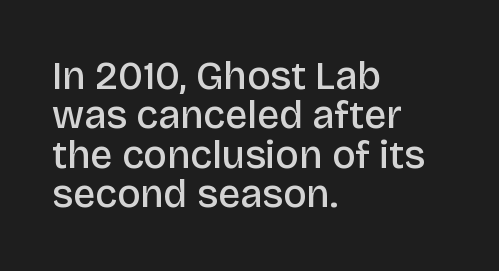
{"serif": "no", "italic": "no", "bold": "semi", "weight": "semibold", "width": "normal", "stroke_contrast": "low", "x_height": "large", "monospaced": "no", "underline": "no", "align": "left", "line_spacing": "tight", "line_spacing_ratio": 1.01, "letter_spacing": "normal", "letter_spacing_em": 0.0, "glyph_px": 39}
